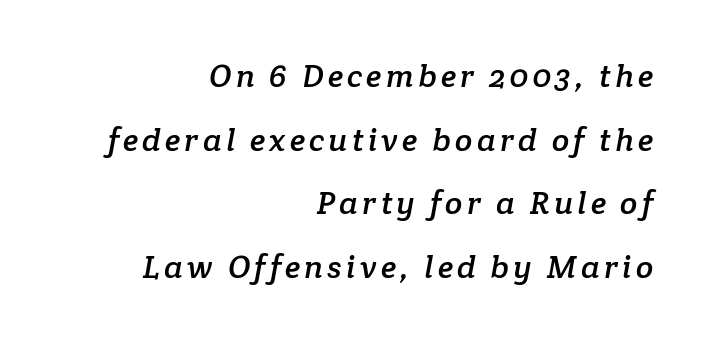
Letters rest on an invisible, unmarked baseline. Looks like regular typesetting: each glyph gets only the width it needs. Old-style or modern, the face here clearly has serifs. Baseline-to-baseline distance is far greater than the letter height.
